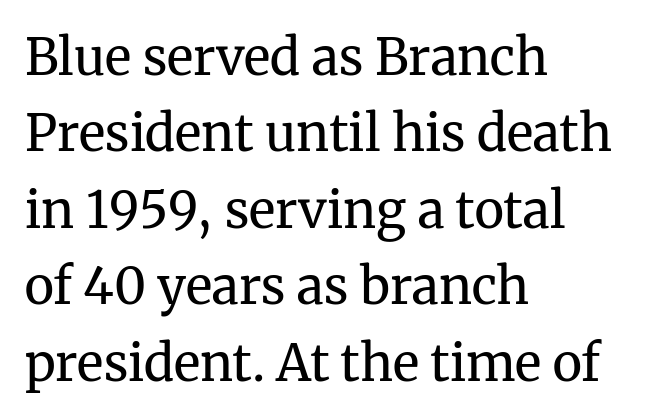
{"serif": "yes", "italic": "no", "bold": "no", "weight": "regular", "width": "normal", "stroke_contrast": "medium", "x_height": "medium", "monospaced": "no", "underline": "no", "align": "left", "line_spacing": "normal", "line_spacing_ratio": 1.53, "letter_spacing": "normal", "letter_spacing_em": 0.0, "glyph_px": 50}
